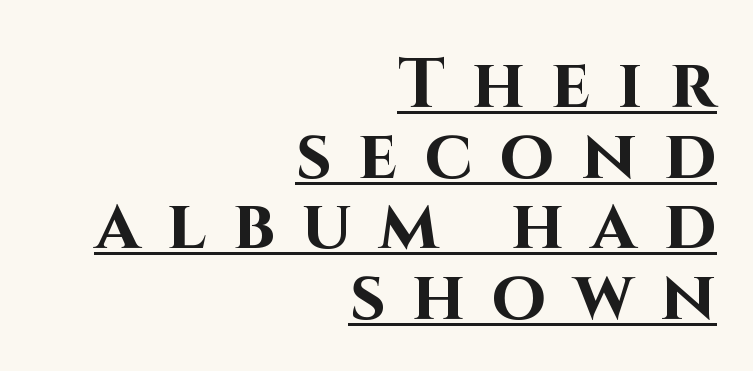
The image shows 70 px bold sans-serif type, upright; set right-aligned, tight line spacing (1.01x), unusually wide letter spacing (+0.39 em), underlined; high stroke contrast and a large x-height.
